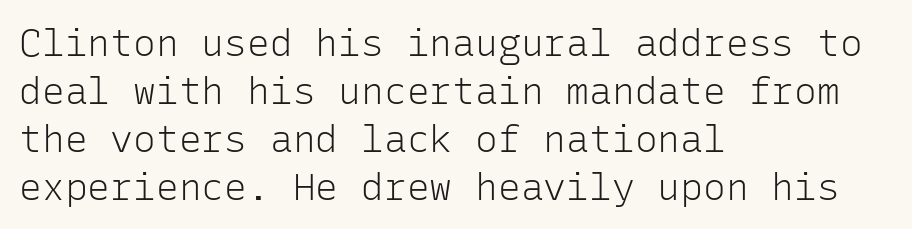
The image shows 38 px light sans-serif type, upright, monospaced; set left-aligned, normal line spacing (1.26x), normal letter spacing, not underlined; low stroke contrast and a medium x-height.
